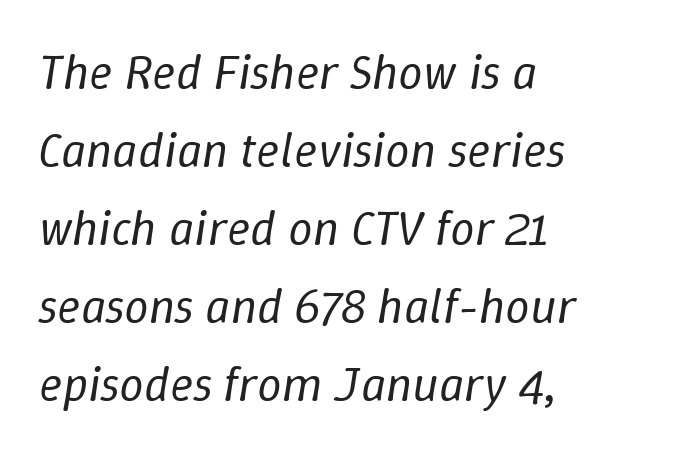
How would I describe the line gaps? Plain and ordinary. Nobody touched the tracking dial on this one. The passage shown is not underscored anywhere. The lettering tilts uniformly, giving the passage an italic look. This sample has the flowing, uneven cadence of proportional lettering.
